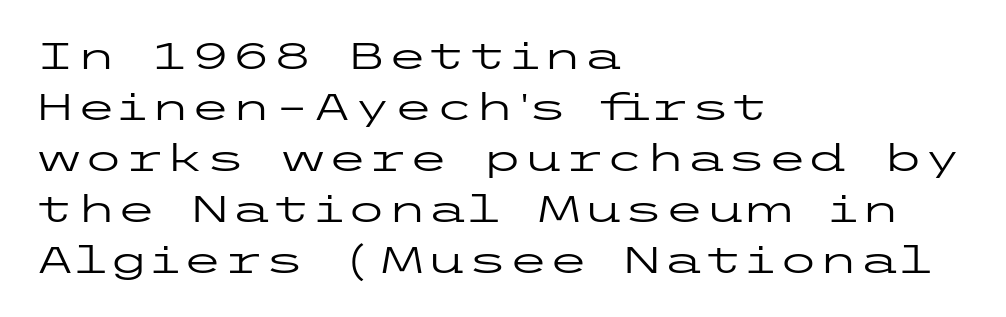
The image shows 37 px regular-weight, wide sans-serif type, upright; set left-aligned, normal line spacing (1.38x), normal letter spacing, not underlined; low stroke contrast and a medium x-height.
